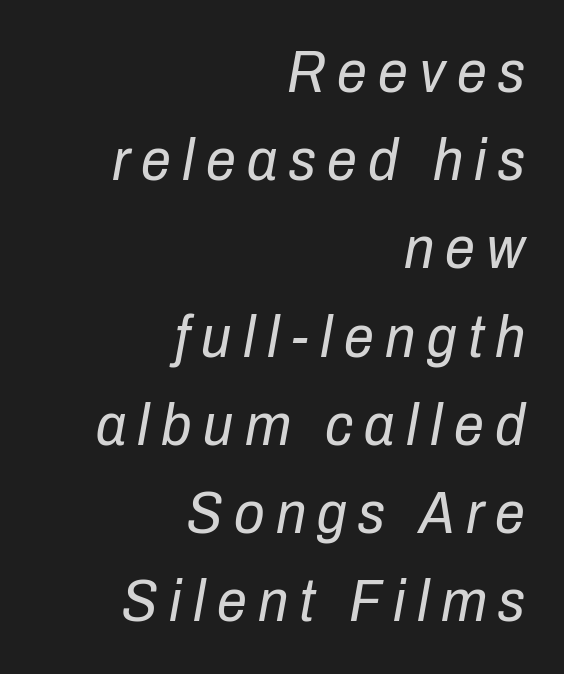
The lines sit at an ordinary, default distance from one another. Descenders hang freely into open space. The passage shown is typed in a proportional face where columns would drift. If you drew a ruler down the right edge, every line would touch it.
